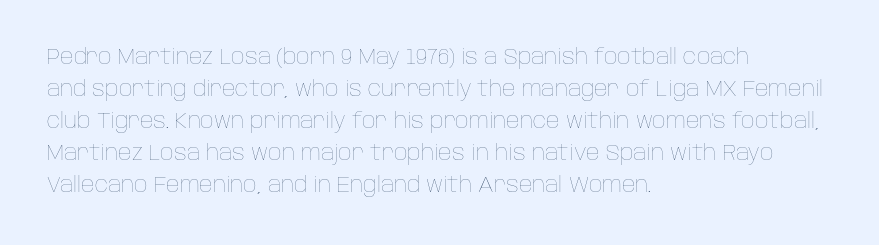
Vertical strokes here are truly vertical. The paragraph has a hard left edge and a soft right edge. The rendering uses a moderate line-height, typical for paragraphs. The cut favours lightness, reaching ordinary text weight at its darkest.
